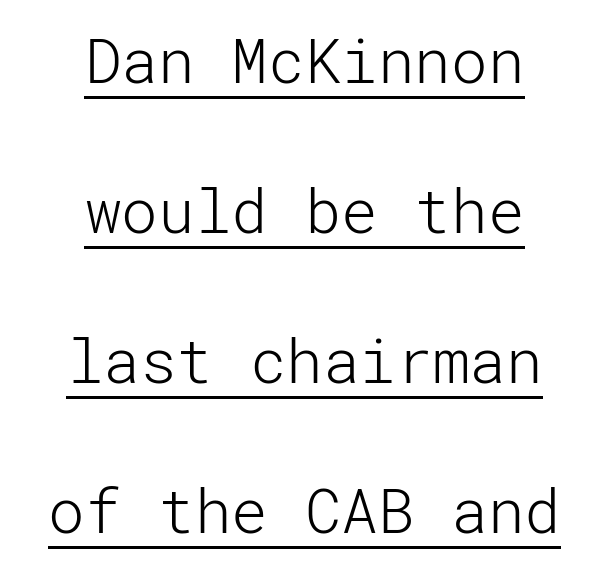
Q: Is the text bold? A: No.
Q: Is the text italic (slanted)? A: No, it is upright.
Q: Is the typeface a serif or a sans-serif typeface? A: Sans-serif.
Q: Is the text underlined? A: Yes.
Q: How is the paragraph aligned? A: Centered.
Q: Is the spacing between letters normal or unusually wide? A: Normal.
Q: Is the spacing between lines tight, normal or loose? A: Loose.
Q: Width (condensed, normal, or wide)? A: Normal.
Q: Stroke contrast? A: Low.
Q: x-height? A: Medium.
